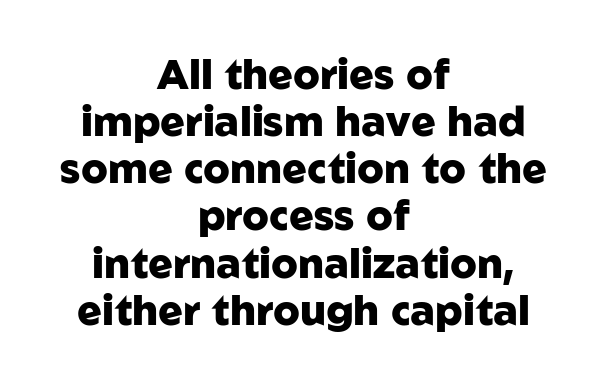
Q: Is the text bold? A: Yes.
Q: Is the text italic (slanted)? A: No, it is upright.
Q: Is the typeface a serif or a sans-serif typeface? A: Sans-serif.
Q: Is the text underlined? A: No.
Q: How is the paragraph aligned? A: Centered.
Q: Is the spacing between letters normal or unusually wide? A: Normal.
Q: Is the spacing between lines tight, normal or loose? A: Tight.
Q: Width (condensed, normal, or wide)? A: Normal.
Q: Stroke contrast? A: Low.
Q: x-height? A: Medium.
Q: Monospaced? A: No.
